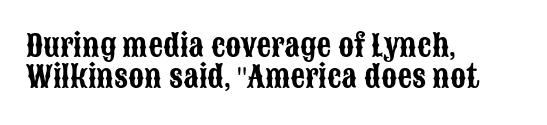
Q: Is the text italic (slanted)? A: No, it is upright.
Q: Is the typeface a serif or a sans-serif typeface? A: Sans-serif.
Q: Is the text underlined? A: No.
Q: How is the paragraph aligned? A: Left-aligned.
Q: Is the spacing between letters normal or unusually wide? A: Normal.
Q: Is the spacing between lines tight, normal or loose? A: Tight.
Q: Width (condensed, normal, or wide)? A: Condensed.
Q: Stroke contrast? A: Low.
Q: x-height? A: Large.
Q: Monospaced? A: No.
